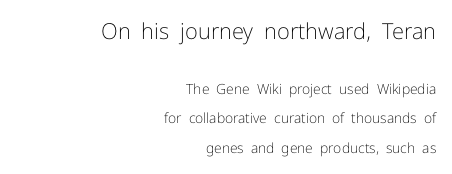
The image shows 22 px text type, upright; set right-aligned, loose line spacing (2.08x), normal letter spacing, not underlined; the first (top) block is 1.57x larger.
